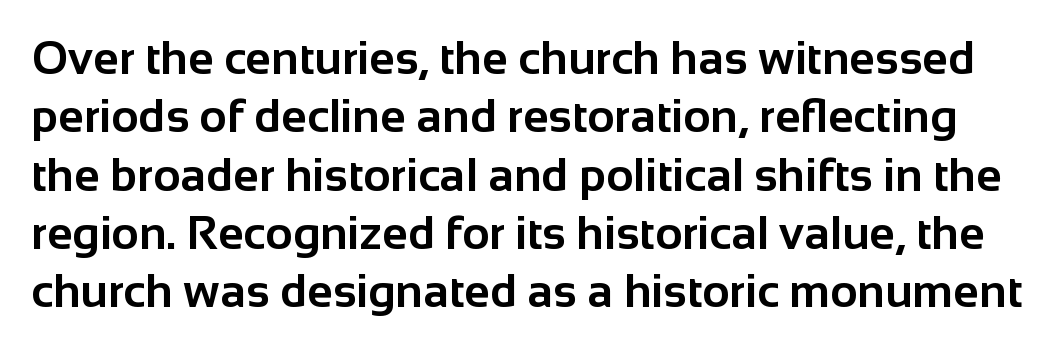
The image shows 47 px bold sans-serif type, upright; set line spacing 1.24x, normal letter spacing, not underlined; low stroke contrast and a medium x-height.
